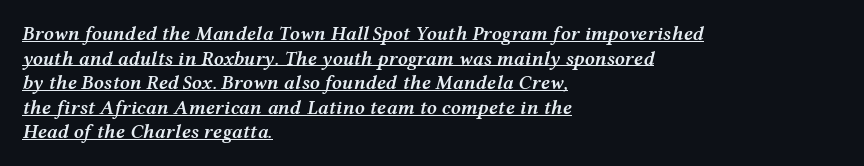
Characters are canted at an angle relative to the baseline's perpendicular. Inter-character spacing is left at the font's built-in metrics. Decoration check: the copy is underlined. These words are printed semibold, heavier than regular yet not bold.
